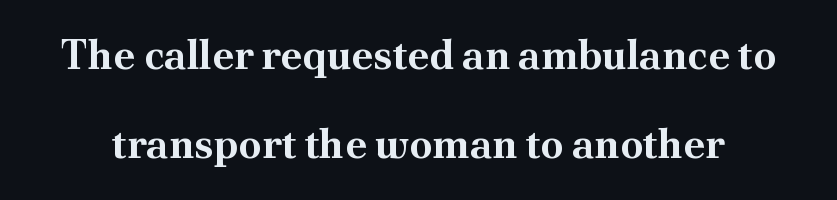
This is the regular roman posture of the typeface. Default kerning and tracking; the words read as compact shapes. Nobody drew a line under any word here. The font is running at its bold setting. These lines stand farther apart than default settings would place them. The face used here is proportionally spaced, like ordinary book or web type.
